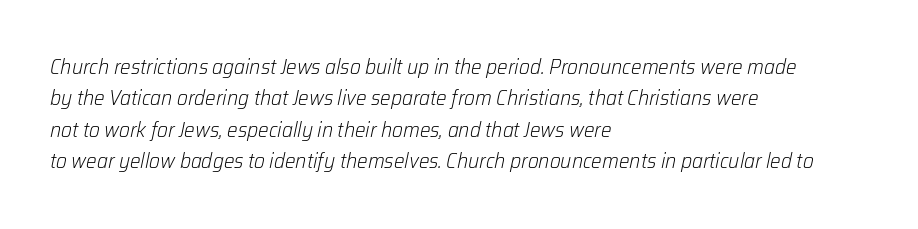
The image shows 21 px text type, italic (leaning right); set left-aligned, normal line spacing (1.5x), normal letter spacing, not underlined.
